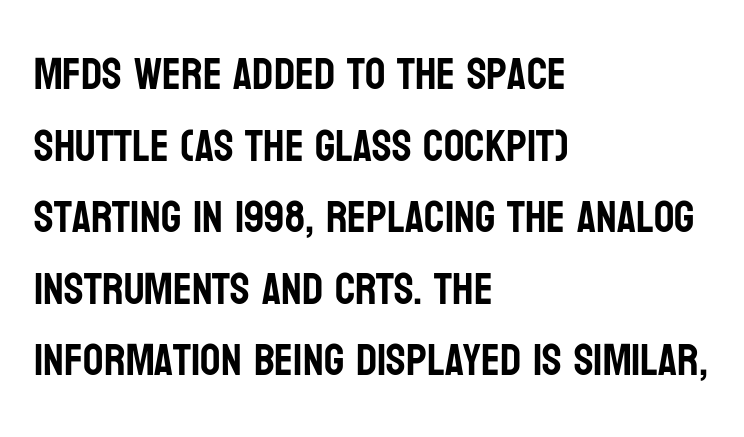
All the whitespace from short lines collects on the right. The characters display no serif detailing; their extremities are plain. Vertical strokes here are truly vertical. Characters follow at the spacing the type designer built in. A clean baseline with only descenders dipping below it. Proportional: the letters do not fall into vertical columns.
